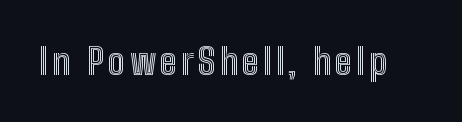
Q: Is the text italic (slanted)? A: No, it is upright.
Q: Is the text underlined? A: No.
Q: Width (condensed, normal, or wide)? A: Condensed.
Q: x-height? A: Medium.
Q: Monospaced? A: No.
